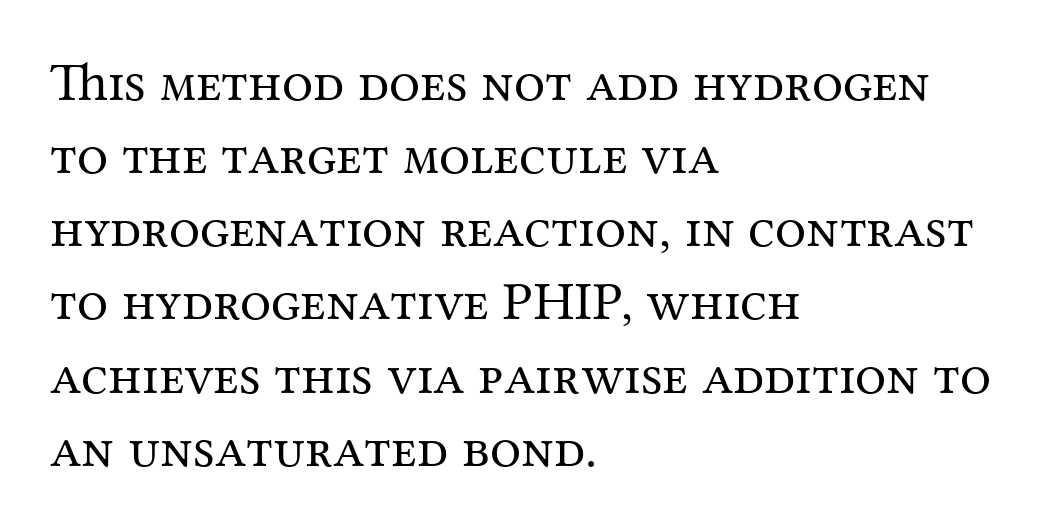
Q: Is the text bold? A: No.
Q: Is the text italic (slanted)? A: No, it is upright.
Q: Is the typeface a serif or a sans-serif typeface? A: Serif.
Q: Is the text underlined? A: No.
Q: How is the paragraph aligned? A: Left-aligned.
Q: Is the spacing between letters normal or unusually wide? A: Normal.
Q: Is the spacing between lines tight, normal or loose? A: Normal.
Q: Width (condensed, normal, or wide)? A: Normal.
Q: Stroke contrast? A: Medium.
Q: x-height? A: Medium.
Q: Monospaced? A: No.
